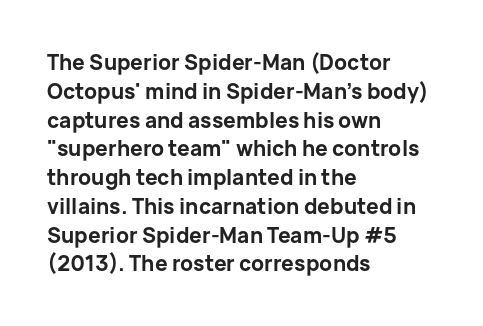
The image shows 21 px bold type, upright; set left-aligned, normal line spacing (1.37x), normal letter spacing, not underlined.
